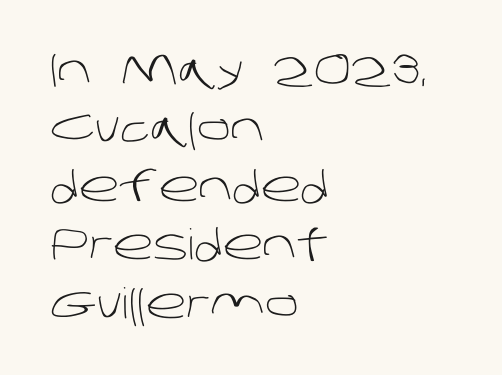
{"serif": "no", "bold": "no", "weight": "light", "width": "normal", "stroke_contrast": "low", "x_height": "large", "monospaced": "no", "underline": "no", "align": "left", "line_spacing": "normal", "line_spacing_ratio": 1.39, "letter_spacing": "normal", "letter_spacing_em": 0.0, "glyph_px": 42}
